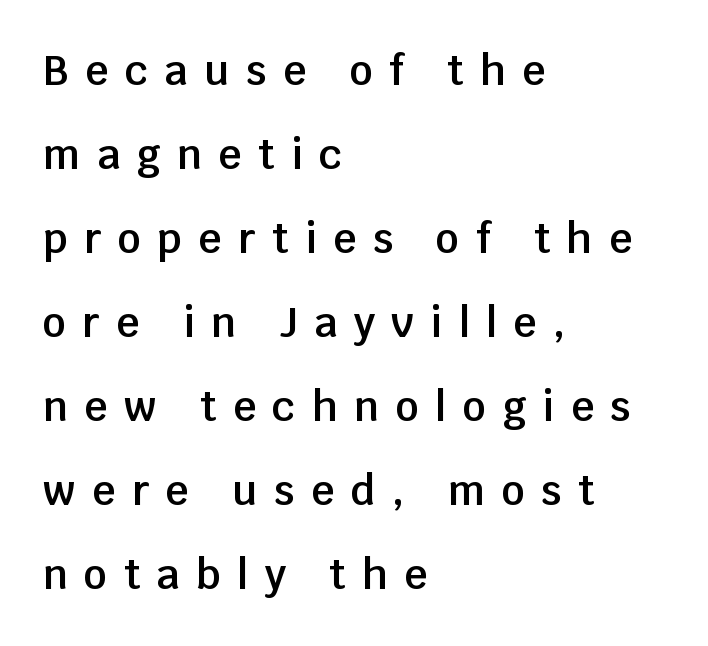
Q: Is the text bold? A: Semi-bold.
Q: Is the text italic (slanted)? A: No, it is upright.
Q: Is the typeface a serif or a sans-serif typeface? A: Sans-serif.
Q: Is the text underlined? A: No.
Q: How is the paragraph aligned? A: Left-aligned.
Q: Is the spacing between letters normal or unusually wide? A: Unusually wide.
Q: Is the spacing between lines tight, normal or loose? A: Loose.
Q: Width (condensed, normal, or wide)? A: Normal.
Q: Stroke contrast? A: Low.
Q: x-height? A: Large.
Q: Monospaced? A: No.
